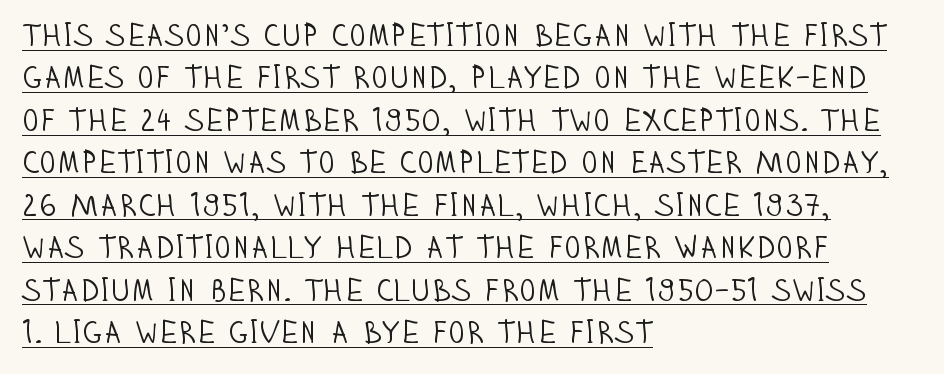
The image shows 31 px light, condensed sans-serif type, upright; set left-aligned, normal line spacing (1.37x), normal letter spacing, underlined; low stroke contrast and a large x-height.
